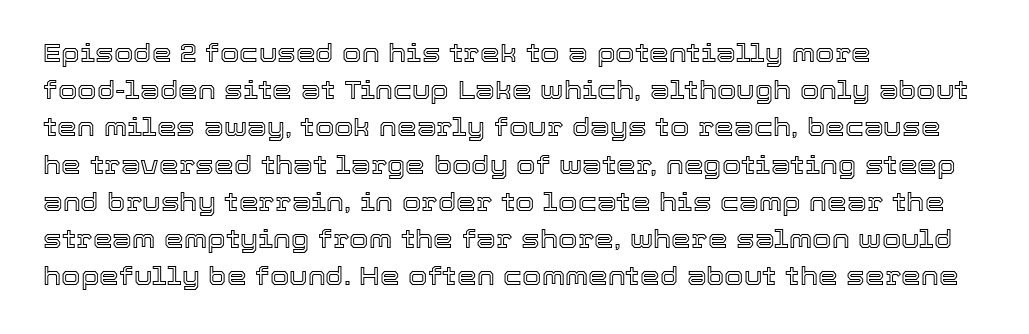
{"italic": "no", "underline": "no", "align": "left", "line_spacing": "normal", "line_spacing_ratio": 1.49, "letter_spacing": "normal", "letter_spacing_em": 0.0, "glyph_px": 25}
